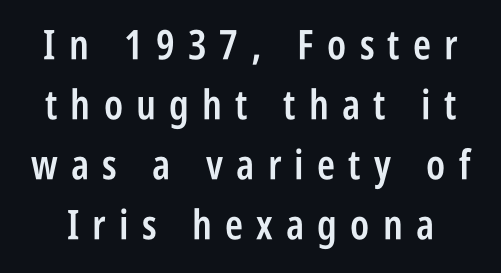
Unlike italic type, these characters show no tilt at all. Does extra space separate the letters? Yes, quite a lot of it. Clear beneath every line of the passage. The passage shown is typed in a proportional face where columns would drift. I'd describe the lettering as semibold — firm but not a full bold.
